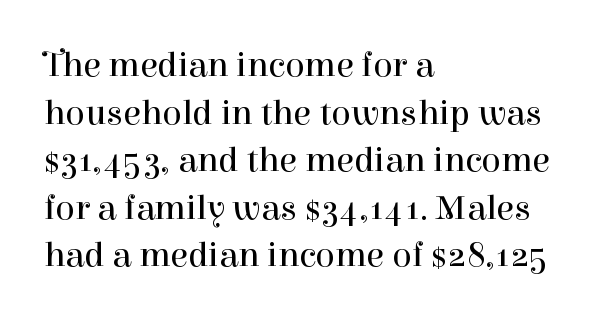
{"serif": "yes", "italic": "no", "bold": "no", "weight": "regular", "width": "normal", "stroke_contrast": "high", "x_height": "medium", "monospaced": "no", "underline": "no", "align": "left", "line_spacing": "normal", "line_spacing_ratio": 1.32, "letter_spacing": "normal", "letter_spacing_em": 0.0, "glyph_px": 36}
